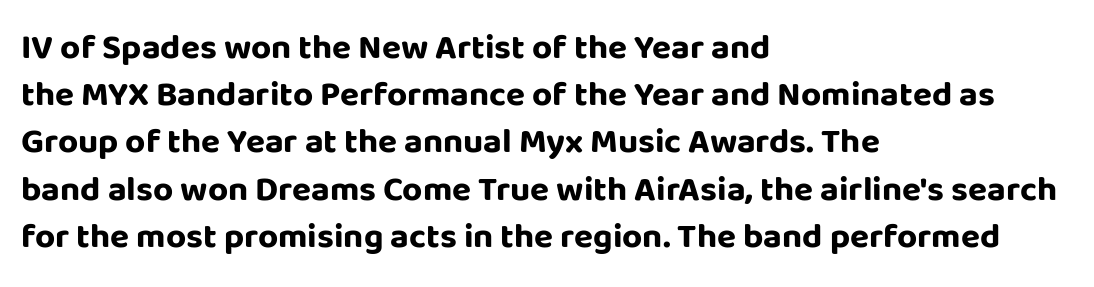
{"serif": "no", "italic": "no", "bold": "yes", "weight": "bold", "width": "normal", "stroke_contrast": "low", "x_height": "large", "monospaced": "no", "underline": "no", "align": "left", "line_spacing": "normal", "line_spacing_ratio": 1.35, "letter_spacing": "normal", "letter_spacing_em": 0.0, "glyph_px": 35}
